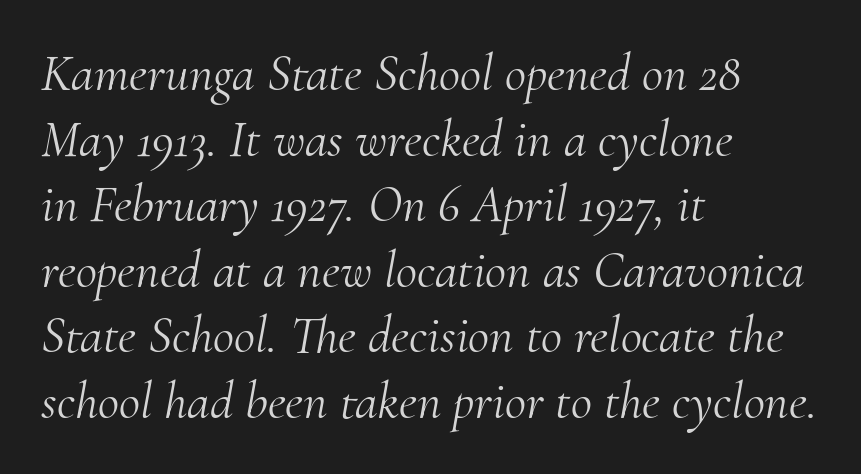
There's an unmistakable incline to the writing here. The leading is moderate, giving the passage an even texture. Words appear dense and cohesive because spacing is normal. Plain, unruled lines of type.
